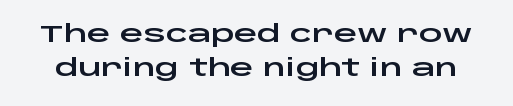
Check the space under the baseline: it is left empty. The passage shown stacks its lines at a standard gap. This rendering leaves character spacing at its baseline value. This is roman type, the default non-slanted kind.
